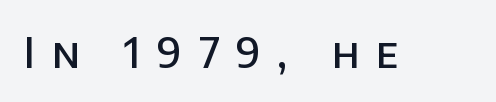
Typographically, this falls in the sans-serif category. Check the space under the baseline: it is left empty. The letters advance in unequal steps, a hallmark of proportional type. Does extra space separate the letters? Yes, quite a lot of it. Compared with an ordinary text face, these strokes are moderately heavier — a semibold. Unlike italic type, these characters show no tilt at all.
